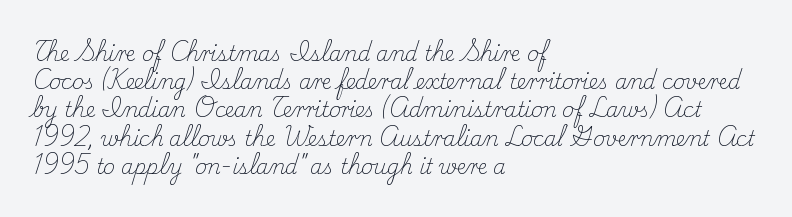
Nobody drew a line under any word here. The lines sit at an ordinary, default distance from one another. Summary of weight: not heavy and not bold.
